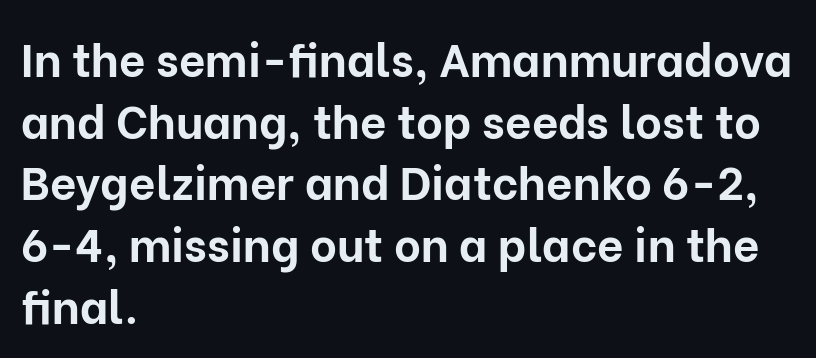
{"serif": "no", "italic": "no", "bold": "yes", "weight": "bold", "width": "normal", "stroke_contrast": "low", "x_height": "medium", "monospaced": "no", "underline": "no", "align": "left", "line_spacing": "normal", "line_spacing_ratio": 1.34, "letter_spacing": "normal", "letter_spacing_em": 0.0, "glyph_px": 46}
